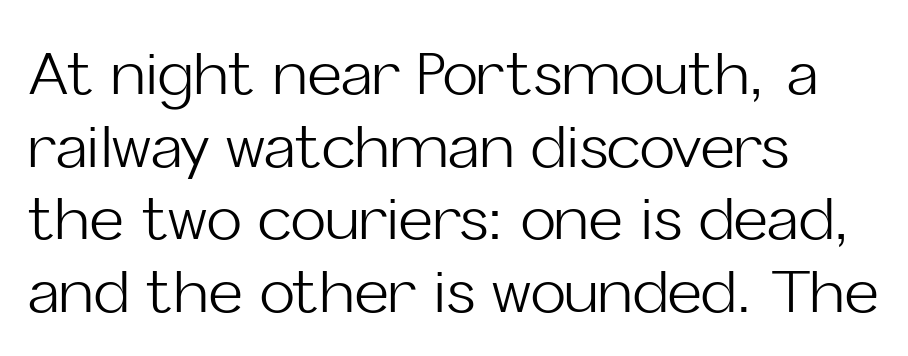
Q: Is the text bold? A: No.
Q: Is the text italic (slanted)? A: No, it is upright.
Q: Is the typeface a serif or a sans-serif typeface? A: Sans-serif.
Q: Is the text underlined? A: No.
Q: How is the paragraph aligned? A: Left-aligned.
Q: Is the spacing between letters normal or unusually wide? A: Normal.
Q: Width (condensed, normal, or wide)? A: Normal.
Q: Stroke contrast? A: Low.
Q: x-height? A: Medium.
Q: Monospaced? A: No.
